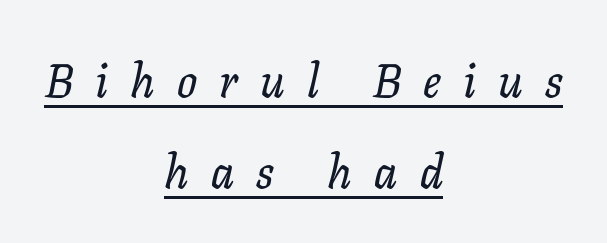
{"serif": "yes", "italic": "yes", "lean": "right", "slant_degrees": 11, "width": "normal", "stroke_contrast": "low", "x_height": "medium", "monospaced": "no", "underline": "yes", "align": "center", "line_spacing": "loose", "line_spacing_ratio": 1.94, "letter_spacing": "wide", "letter_spacing_em": 0.47, "glyph_px": 47}
